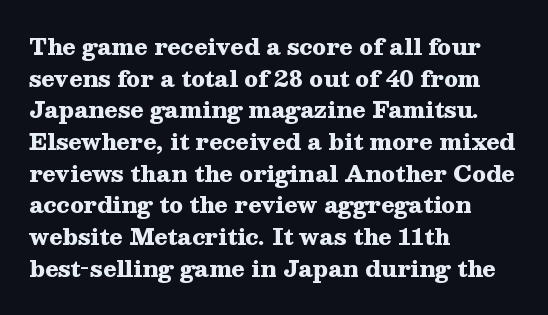
Beneath every word, the page is bare. Successive baselines arrive at the customary interval. It's the straight-up-and-down kind of type. Which margin do the lines hug? The left one — the right edge is uneven. Thick stems and heavy bowls — unmistakably bold.
